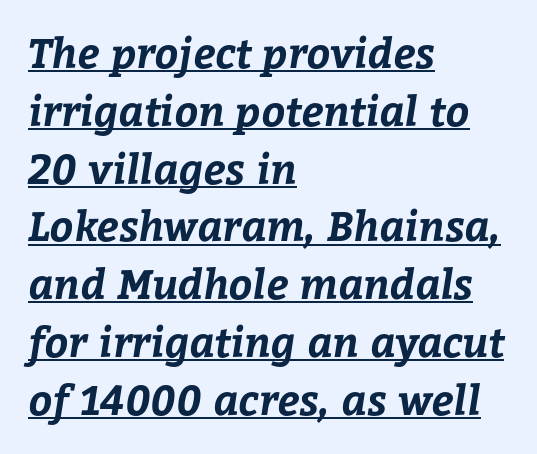
In terms of letterspacing, this is plain default setting. Compared with undecorated copy, this sample adds a rule below the words. As a designer I'd log this as weight 700, bold. Alignment: flush left. This sample has the flowing, uneven cadence of proportional lettering. A normal amount of white space separates one row of letters from the next.
